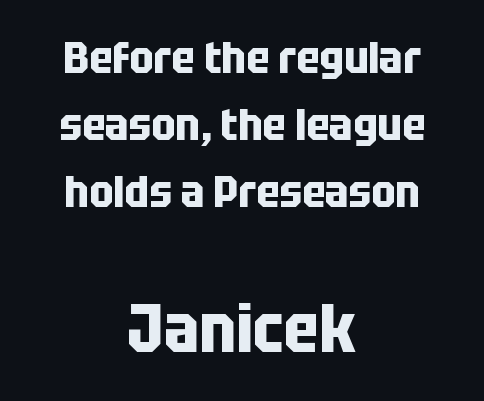
{"serif": "no", "italic": "no", "bold": "yes", "weight": "bold", "width": "condensed", "stroke_contrast": "low", "x_height": "large", "monospaced": "no", "underline": "no", "align": "center", "line_spacing": "normal", "line_spacing_ratio": 1.49, "letter_spacing": "normal", "letter_spacing_em": 0.0, "larger_block": "second", "size_ratio": 1.51, "glyph_px": 68}
